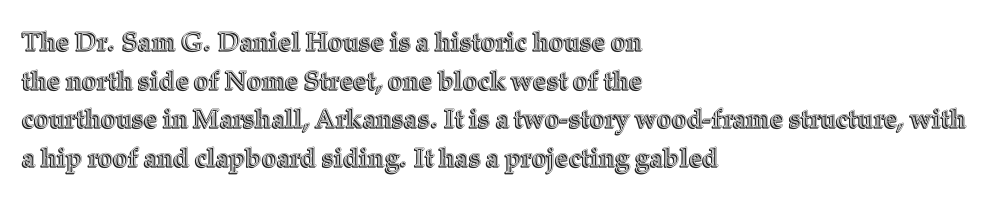
The image shows 26 px text type, upright; set left-aligned, normal line spacing (1.49x), normal letter spacing, not underlined.
